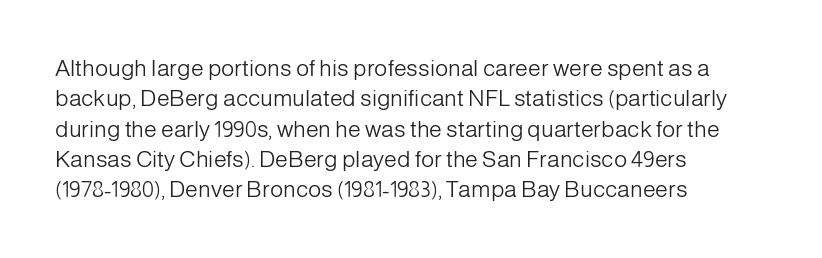
Q: Is the text bold? A: No.
Q: Is the text italic (slanted)? A: No, it is upright.
Q: Is the text underlined? A: No.
Q: How is the paragraph aligned? A: Left-aligned.
Q: Is the spacing between letters normal or unusually wide? A: Normal.
Q: Is the spacing between lines tight, normal or loose? A: Normal.
